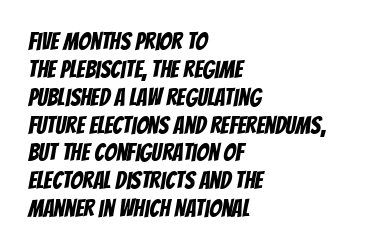
{"underline": "no", "align": "left", "line_spacing_ratio": 1.16, "letter_spacing": "normal", "letter_spacing_em": 0.0, "glyph_px": 24}
